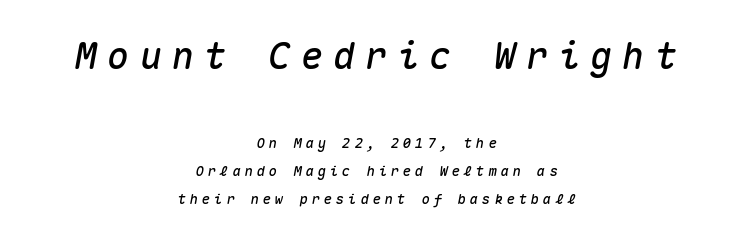
{"italic": "yes", "lean": "right", "slant_degrees": 10, "width": "normal", "stroke_contrast": "medium", "x_height": "medium", "monospaced": "yes", "underline": "no", "align": "center", "line_spacing": "loose", "line_spacing_ratio": 1.97, "letter_spacing": "wide", "letter_spacing_em": 0.27, "larger_block": "first", "size_ratio": 2.64, "glyph_px": 37}
